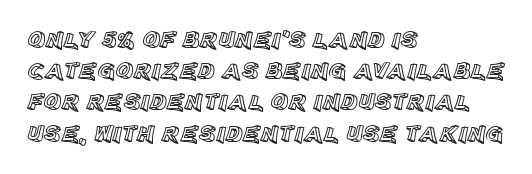
Does the copy run flush right? No — it runs flush left. Descender tails drop into unmarked territory. Reading down the column, the eye jumps a familiar distance to each next line.
